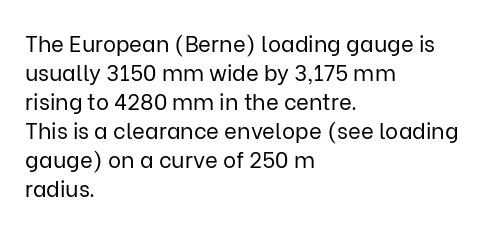
Q: Is the text bold? A: No.
Q: Is the text italic (slanted)? A: No, it is upright.
Q: Is the text underlined? A: No.
Q: How is the paragraph aligned? A: Left-aligned.
Q: Is the spacing between letters normal or unusually wide? A: Normal.
Q: Is the spacing between lines tight, normal or loose? A: Normal.
